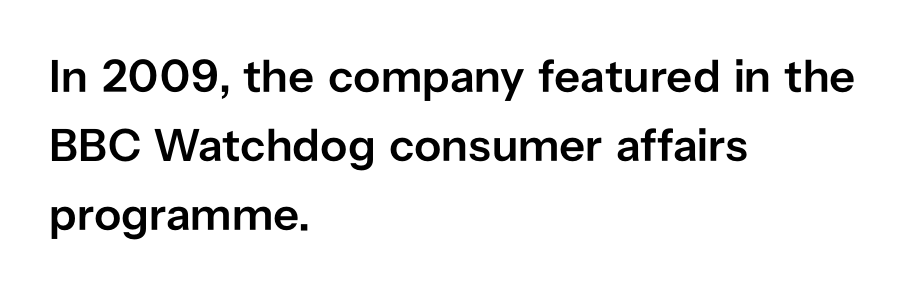
{"serif": "no", "italic": "no", "bold": "semi", "weight": "semibold", "width": "normal", "stroke_contrast": "low", "x_height": "medium", "monospaced": "no", "underline": "no", "align": "left", "line_spacing": "normal", "line_spacing_ratio": 1.5, "letter_spacing": "normal", "letter_spacing_em": 0.0, "glyph_px": 46}
